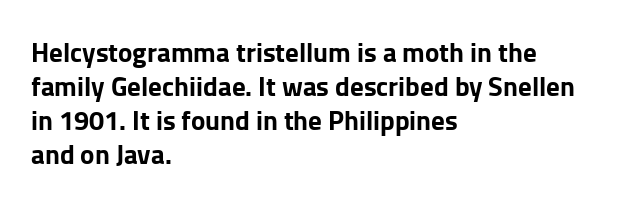
Does the weight exceed regular? Yes, all the way to bold. Short note: letters normally spaced. The space beneath each line is pristine and unruled. The typesetter chose a ragged-right arrangement here. Posture: vertical. The passage shown stacks its lines at a standard gap.
